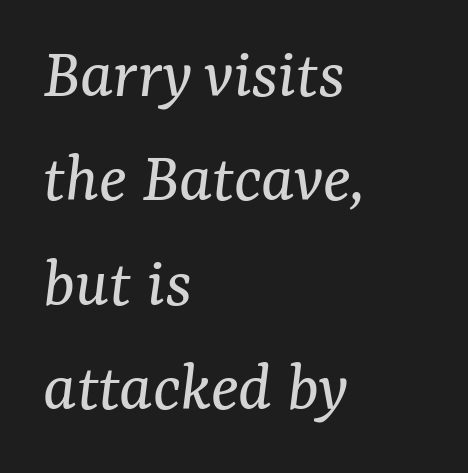
The image shows 72 px regular-weight serif type, italic (leaning right); set left-aligned, normal line spacing (1.45x), normal letter spacing, not underlined; medium stroke contrast and a medium x-height.
